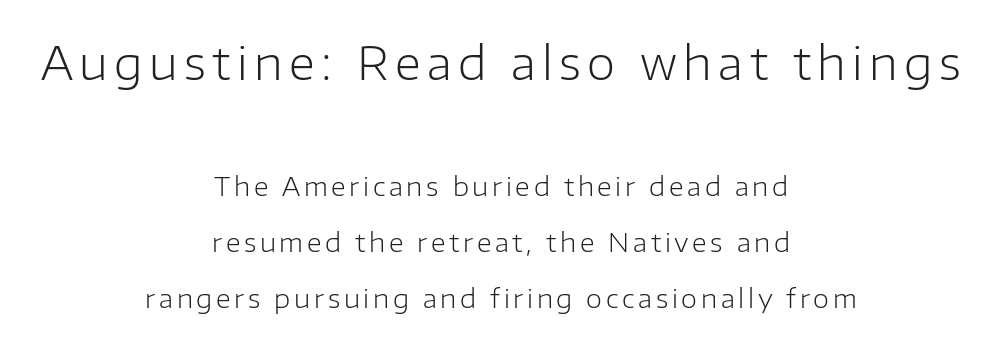
This sample has the flowing, uneven cadence of proportional lettering. The glyphs are unaccompanied by any horizontal stroke below them. The space between consecutive lines is lavish. Compared with a typical body face, this is equally light or lighter still. Visually, the top section dominates because its glyphs are scaled up.
